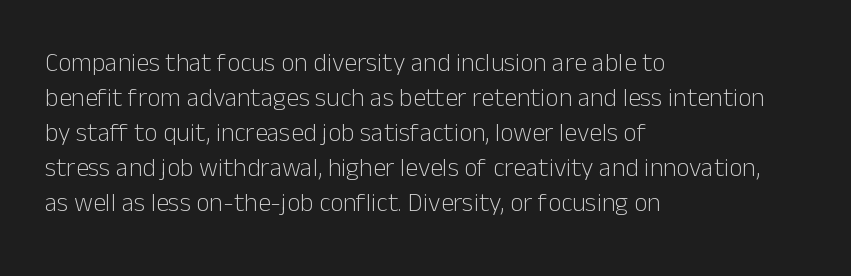
How are the letters spaced? Ordinarily, with no added tracking. Has an underline been added? It has not. Honestly, the row spacing looks completely unremarkable. The font is comparable to plain body text, perhaps lighter. Visually the block forms a straight wall on the left and a jagged coastline on the right.
